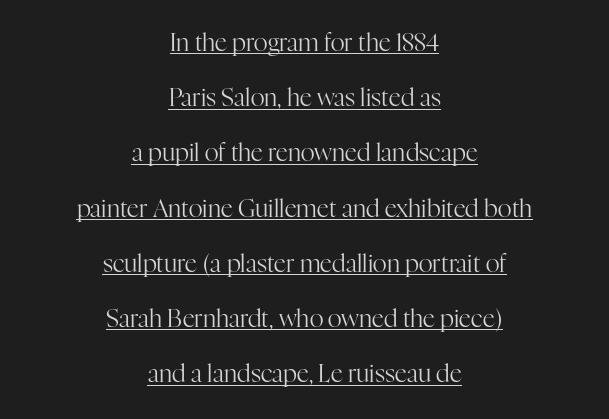
Rendered with straight, roman letterforms. Whoever set this chose breathing room over compactness in the vertical rhythm. Decoration check: the copy is underlined. No heavy texture on the line: the type isn't bold.
